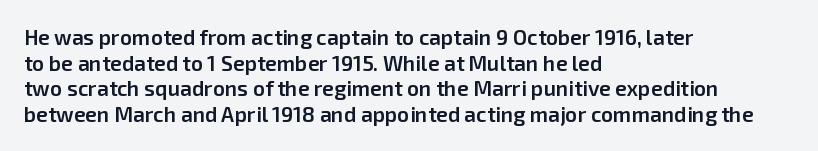
The image shows 21 px text type, upright; set left-aligned, line spacing 1.22x, normal letter spacing, not underlined.
